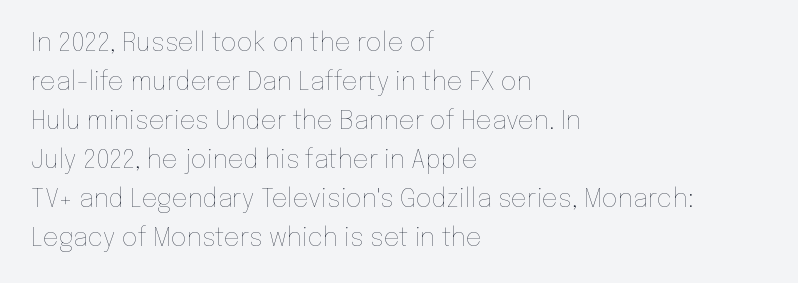
Q: Is the text bold? A: No.
Q: Is the text italic (slanted)? A: No, it is upright.
Q: Is the text underlined? A: No.
Q: How is the paragraph aligned? A: Left-aligned.
Q: Is the spacing between letters normal or unusually wide? A: Normal.
Q: Is the spacing between lines tight, normal or loose? A: Normal.
